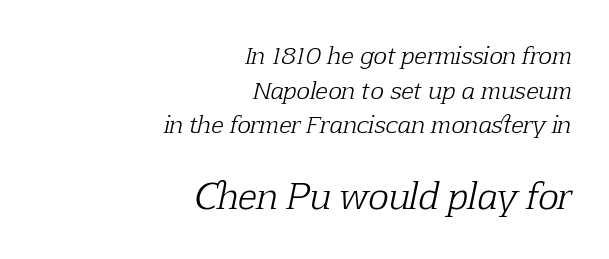
{"serif": "yes", "italic": "yes", "lean": "right", "slant_degrees": 12, "bold": "no", "weight": "light", "width": "normal", "stroke_contrast": "low", "x_height": "medium", "monospaced": "no", "underline": "no", "align": "right", "line_spacing": "normal", "line_spacing_ratio": 1.51, "letter_spacing": "normal", "letter_spacing_em": 0.0, "larger_block": "second", "size_ratio": 1.52, "glyph_px": 35}
